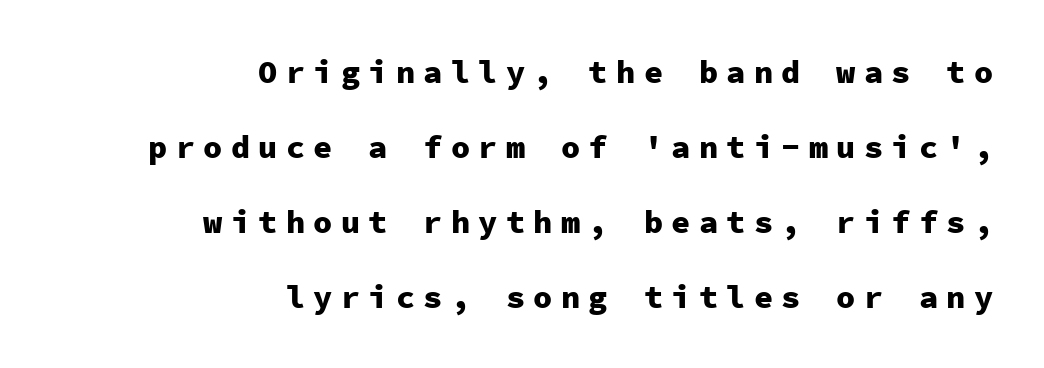
The letterforms stand isolated, each surrounded by extra space. The passage shown is not underscored anywhere. Serif or sans? Sans — the stroke terminals are bare. Typesetter's note: full bold, strokes at maximum text heaviness. The face used here is monospaced, like something from a code editor. You could fit nearly another row in the gap between these rows.
